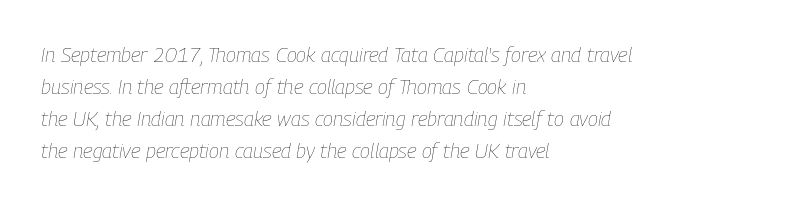
Vertical spacing — default. A clean baseline with only descenders dipping below it. A light-to-regular cut is what we see here. You could call the tracking neutral — neither tight nor loose. Teacher's note: observe the even left margin — that is flush-left alignment. The lettering tilts uniformly, giving the passage an italic look.
